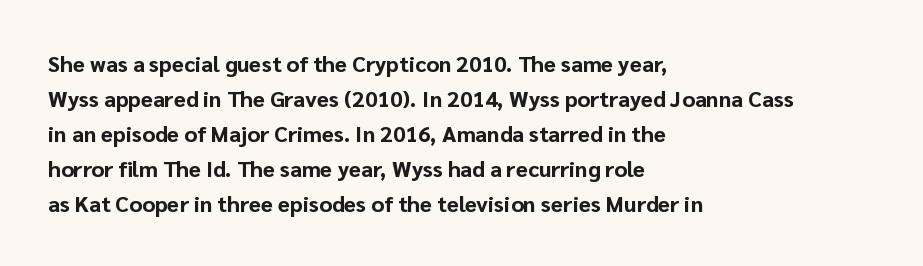
The image shows 22 px bold type, upright; set left-aligned, normal line spacing (1.59x), normal letter spacing, not underlined.
